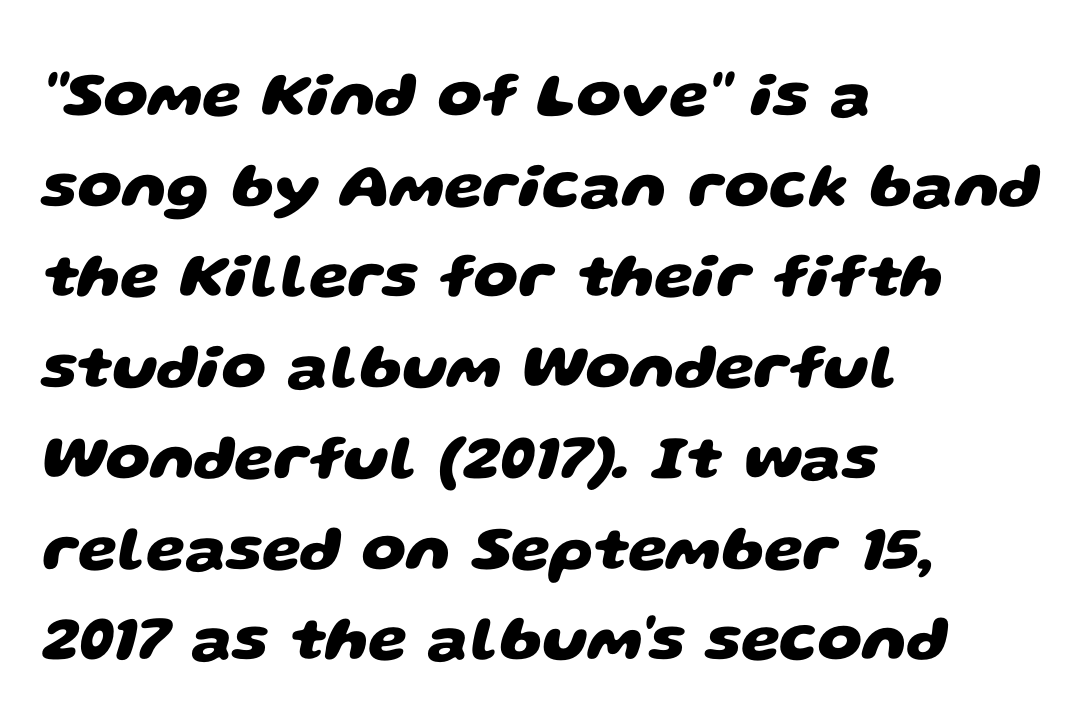
The type is set solid horizontally, with unmodified tracking. The glyphs have the mass of a bold cut. What's the leading like? Ordinary, nothing unusual. Varying glyph widths throughout — classic text-font behaviour.
